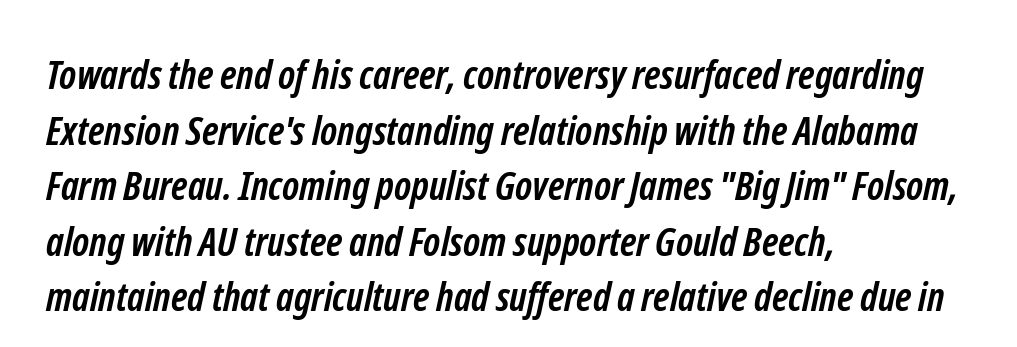
{"serif": "no", "bold": "yes", "weight": "semibold", "width": "condensed", "stroke_contrast": "low", "x_height": "medium", "monospaced": "no", "underline": "no", "align": "left", "line_spacing": "normal", "line_spacing_ratio": 1.39, "letter_spacing": "normal", "letter_spacing_em": 0.0, "glyph_px": 40}
